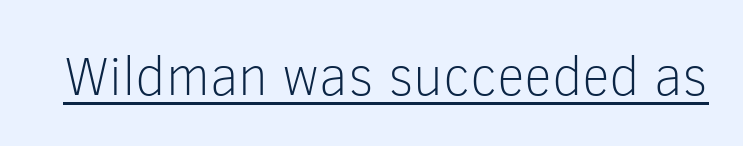
These lines are rendered in a variable-pitch font. Weight: regular or lighter. Caption: lettering with a line underneath. Does the lettering tilt? It doesn't — this is upright. You can tell from the bare stems that sans-serif type was used.
